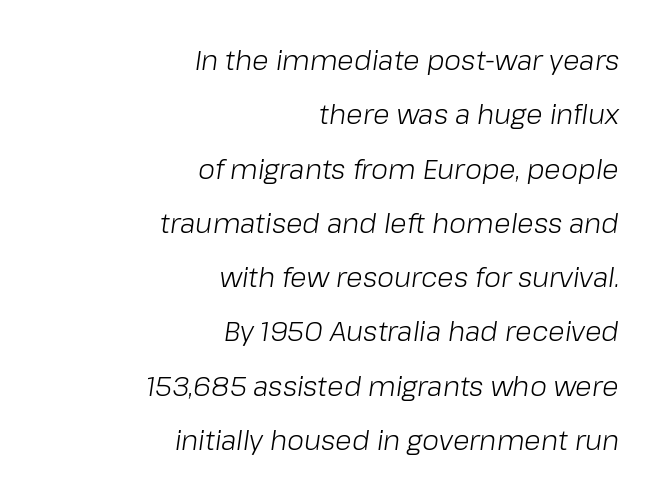
The lines are quadded right. Posture: slanted. What's the leading like? Stretched, with rows far apart. In terms of letterspacing, this is plain default setting. Check under the words: just untouched page.
